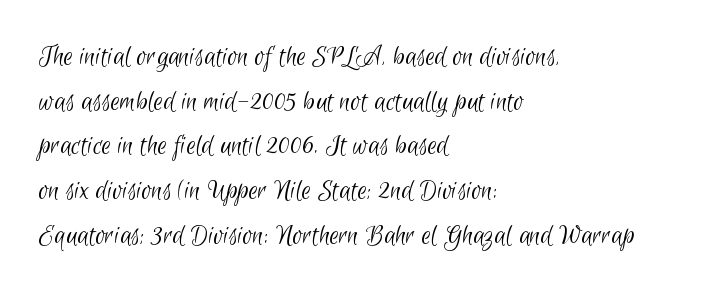
Notice how the passage keeps a crisp vertical edge on the left only. On a weight scale, this lands at 450 or below. Check the space under the baseline: it is left empty. This sample uses a sans-serif face. The tracking reads as untouched default to a designer's eye.
